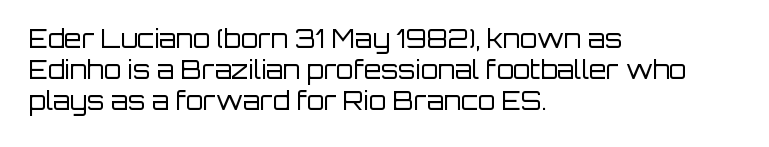
{"italic": "no", "bold": "no", "underline": "no", "align": "left", "line_spacing": "normal", "line_spacing_ratio": 1.25, "letter_spacing": "normal", "letter_spacing_em": 0.0, "glyph_px": 25}
